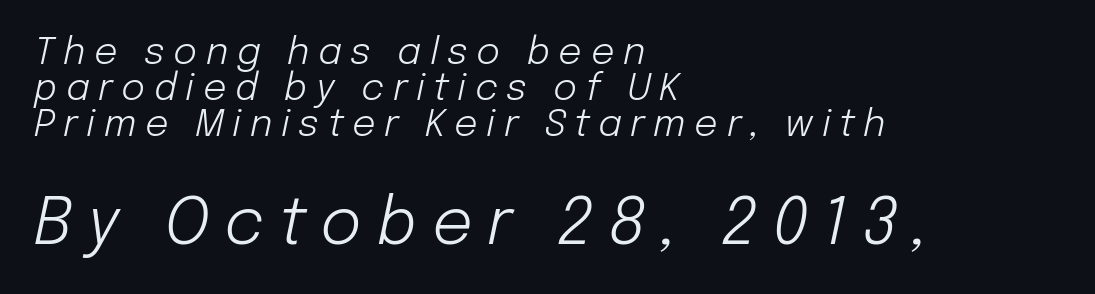
{"italic": "yes", "lean": "right", "slant_degrees": 12, "bold": "no", "weight": "light", "width": "normal", "stroke_contrast": "low", "x_height": "medium", "monospaced": "no", "underline": "no", "align": "left", "line_spacing": "tight", "line_spacing_ratio": 0.97, "letter_spacing": "wide", "letter_spacing_em": 0.23, "larger_block": "second", "size_ratio": 1.73, "glyph_px": 64}
